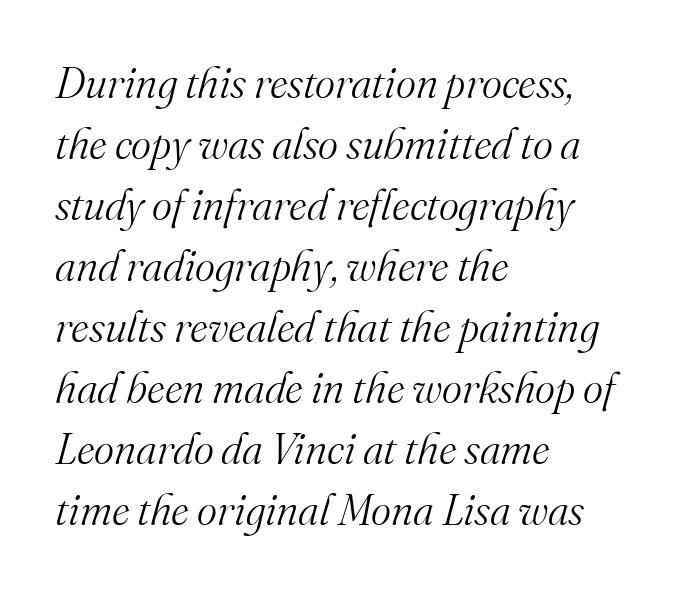
The image shows 43 px light serif type, italic (leaning right); set left-aligned, normal line spacing (1.42x), normal letter spacing, not underlined; medium stroke contrast and a small x-height.
